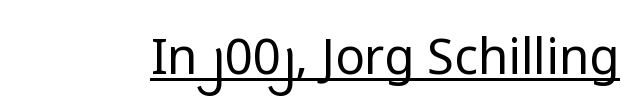
The image shows 49 px regular-weight sans-serif type, upright; set normal letter spacing, underlined; low stroke contrast and a medium x-height.
